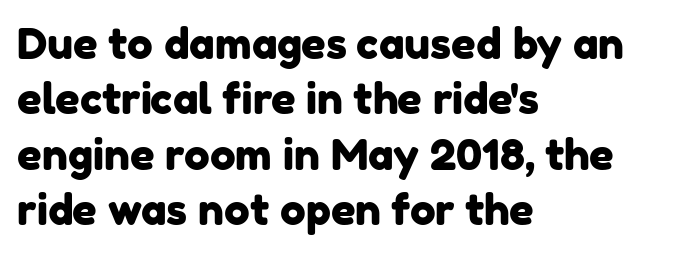
{"serif": "no", "width": "normal", "stroke_contrast": "low", "x_height": "medium", "monospaced": "no", "underline": "no", "align": "left", "line_spacing": "normal", "line_spacing_ratio": 1.29, "letter_spacing": "normal", "letter_spacing_em": 0.0, "glyph_px": 43}
